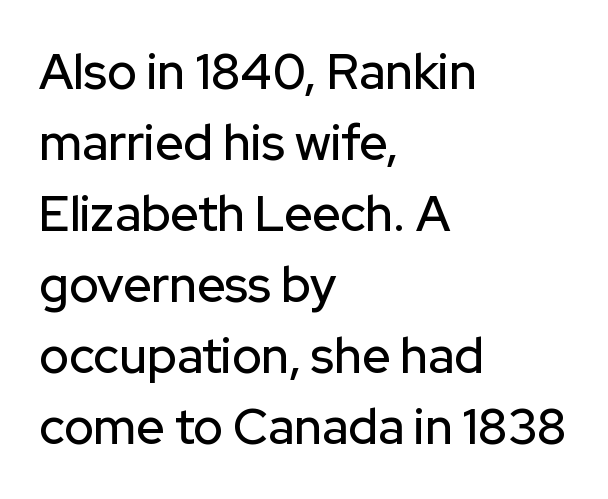
Q: Is the text italic (slanted)? A: No, it is upright.
Q: Is the typeface a serif or a sans-serif typeface? A: Sans-serif.
Q: Is the text underlined? A: No.
Q: How is the paragraph aligned? A: Left-aligned.
Q: Is the spacing between letters normal or unusually wide? A: Normal.
Q: Is the spacing between lines tight, normal or loose? A: Normal.
Q: Width (condensed, normal, or wide)? A: Normal.
Q: Stroke contrast? A: Low.
Q: x-height? A: Medium.
Q: Monospaced? A: No.
